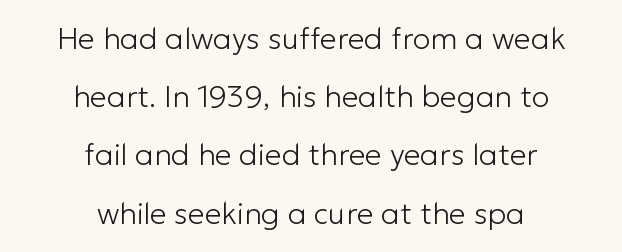
{"serif": "no", "italic": "no", "bold": "no", "weight": "light", "width": "normal", "stroke_contrast": "low", "x_height": "medium", "monospaced": "no", "underline": "no", "align": "center", "line_spacing": "loose", "line_spacing_ratio": 1.94, "letter_spacing": "normal", "letter_spacing_em": 0.0, "glyph_px": 30}
